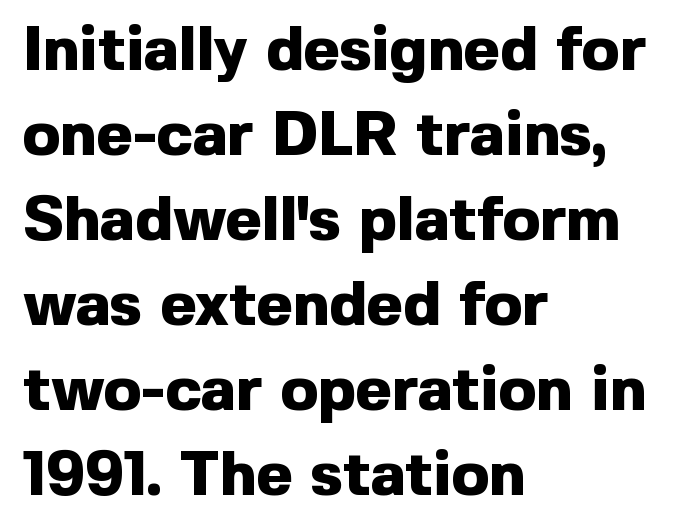
The image shows 62 px heavy sans-serif type, upright; set left-aligned, normal line spacing (1.37x), normal letter spacing, not underlined; a medium x-height.
